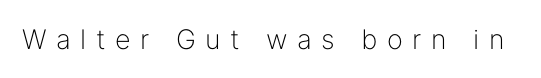
{"italic": "no", "bold": "no", "underline": "no", "letter_spacing": "wide", "letter_spacing_em": 0.35, "glyph_px": 27}
